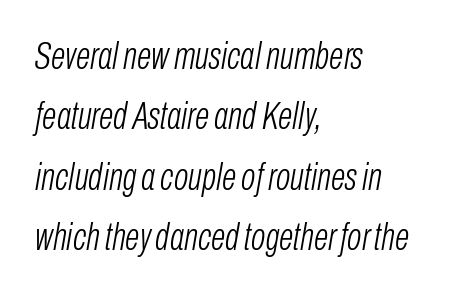
{"italic": "yes", "lean": "right", "slant_degrees": 10, "bold": "no", "weight": "light", "width": "condensed", "stroke_contrast": "low", "x_height": "medium", "monospaced": "no", "underline": "no", "align": "left", "line_spacing": "normal", "line_spacing_ratio": 1.59, "letter_spacing": "normal", "letter_spacing_em": 0.0, "glyph_px": 38}
